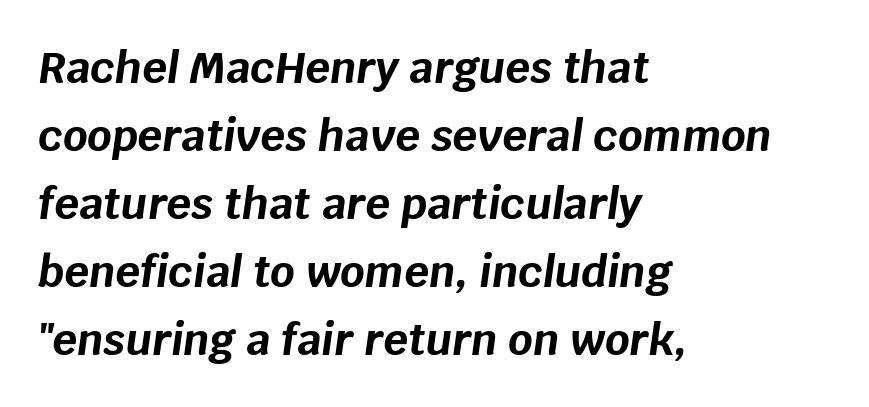
{"italic": "yes", "lean": "right", "slant_degrees": 8, "bold": "yes", "weight": "bold", "width": "normal", "stroke_contrast": "low", "x_height": "large", "monospaced": "no", "underline": "no", "align": "left", "line_spacing": "normal", "line_spacing_ratio": 1.58, "letter_spacing": "normal", "letter_spacing_em": 0.0, "glyph_px": 43}
